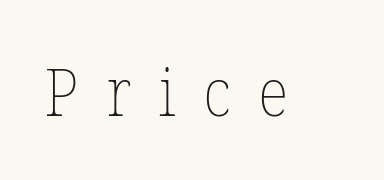
{"italic": "no", "bold": "no", "weight": "thin", "width": "normal", "stroke_contrast": "low", "x_height": "medium", "monospaced": "no", "underline": "no", "letter_spacing": "wide", "letter_spacing_em": 0.41, "glyph_px": 67}
